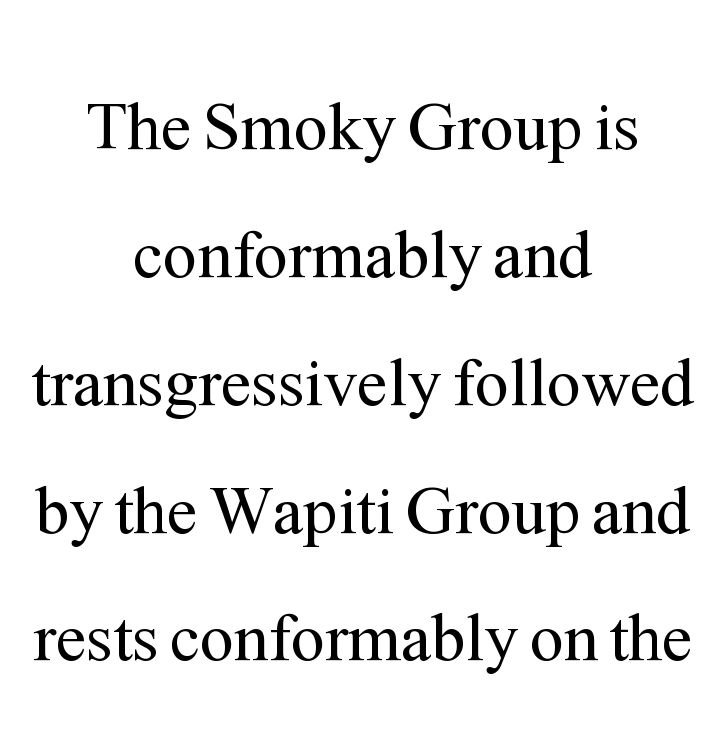
The image shows 68 px regular-weight serif type, upright; set centered, line spacing 1.88x, normal letter spacing, not underlined; medium stroke contrast and a medium x-height.
